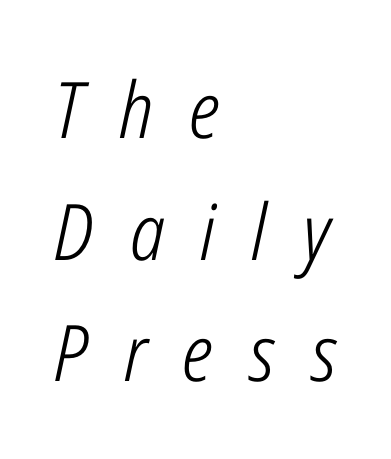
The image shows 78 px light, condensed type, italic (leaning right); set left-aligned, normal line spacing (1.56x), unusually wide letter spacing (+0.46 em), not underlined; low stroke contrast and a medium x-height.
